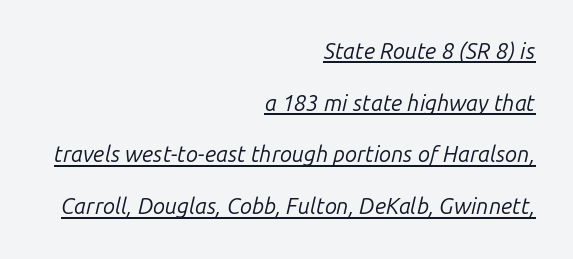
The letters look calm and open, with moderate or lighter stems. Casual observation: everything's shoved over to the right. Each line of the rendering has a horizontal stroke beneath the glyphs. It's the slanting kind of type. Inter-character spacing is left at the font's built-in metrics. Notice the wide empty band between every row — that's loose leading.
